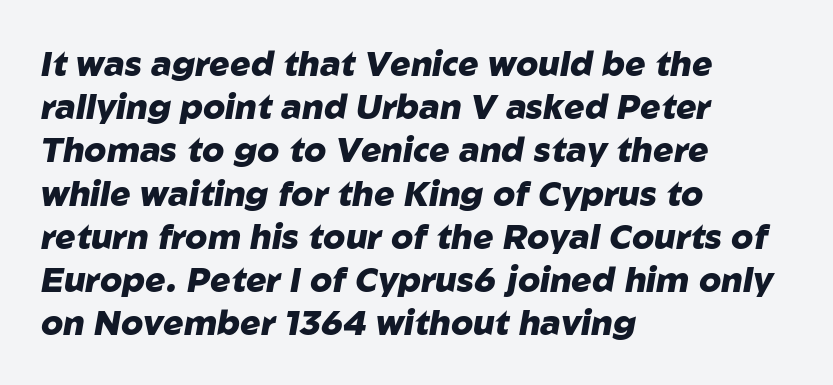
Q: Is the text bold? A: Yes.
Q: Is the text italic (slanted)? A: Yes, it leans right by about 10 degrees.
Q: Is the text underlined? A: No.
Q: How is the paragraph aligned? A: Left-aligned.
Q: Is the spacing between letters normal or unusually wide? A: Normal.
Q: Is the spacing between lines tight, normal or loose? A: Normal.
Q: Width (condensed, normal, or wide)? A: Normal.
Q: Stroke contrast? A: Low.
Q: x-height? A: Medium.
Q: Monospaced? A: No.
